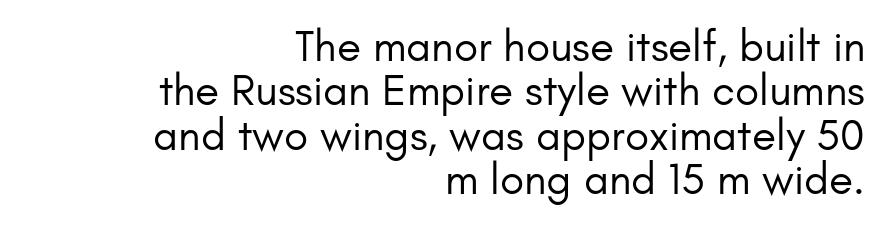
{"serif": "no", "italic": "no", "bold": "no", "weight": "regular", "width": "normal", "stroke_contrast": "low", "x_height": "small", "monospaced": "no", "underline": "no", "align": "right", "line_spacing": "tight", "line_spacing_ratio": 1.01, "letter_spacing": "normal", "letter_spacing_em": 0.0, "glyph_px": 44}
